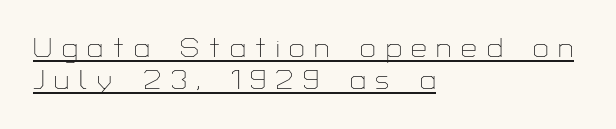
Q: Is the text bold? A: No.
Q: Is the text italic (slanted)? A: No, it is upright.
Q: Is the typeface a serif or a sans-serif typeface? A: Sans-serif.
Q: Is the text underlined? A: Yes.
Q: How is the paragraph aligned? A: Left-aligned.
Q: Is the spacing between letters normal or unusually wide? A: Unusually wide.
Q: Is the spacing between lines tight, normal or loose? A: Tight.
Q: Width (condensed, normal, or wide)? A: Normal.
Q: Stroke contrast? A: Low.
Q: x-height? A: Medium.
Q: Monospaced? A: No.
